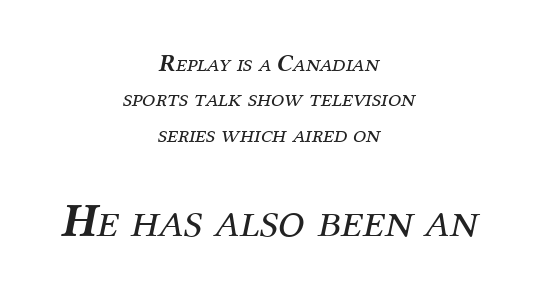
{"serif": "yes", "italic": "yes", "lean": "right", "slant_degrees": 12, "bold": "no", "weight": "regular", "width": "normal", "stroke_contrast": "medium", "x_height": "medium", "monospaced": "no", "underline": "no", "align": "center", "line_spacing": "normal", "line_spacing_ratio": 1.47, "letter_spacing": "normal", "letter_spacing_em": 0.0, "larger_block": "second", "size_ratio": 2.0, "glyph_px": 48}
